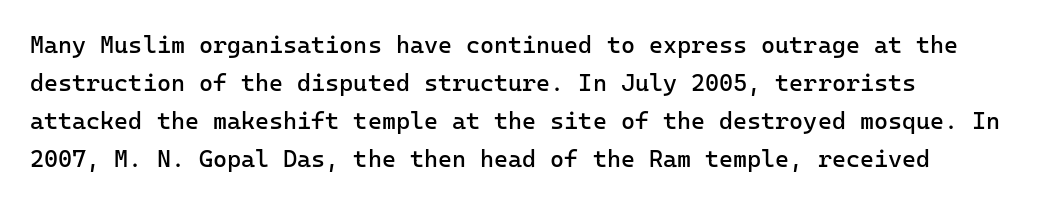
The image shows 24 px text type, upright; set normal line spacing (1.58x), normal letter spacing, not underlined.
